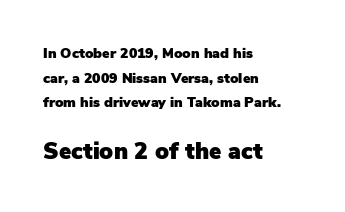
{"italic": "no", "underline": "no", "align": "left", "line_spacing_ratio": 1.76, "letter_spacing": "normal", "letter_spacing_em": 0.0, "larger_block": "second", "size_ratio": 1.64, "glyph_px": 23}
